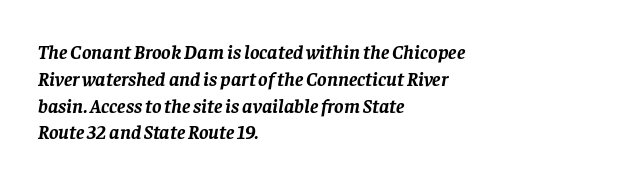
Observe the ordinary spacing: letters are neighbours, not strangers. The rendering uses a bold face; every stroke is thick and dark. Leftover space on each line is placed entirely after the last word. The strip under each line holds only bare page. The designer left line spacing at the default.
